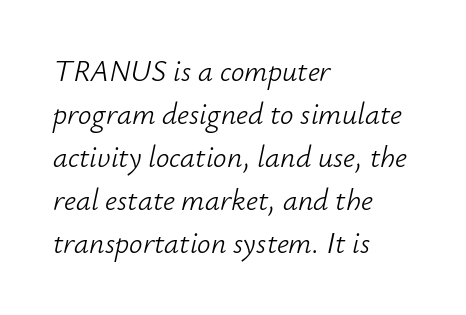
The image shows 30 px light type, italic (leaning right); set left-aligned, normal line spacing (1.43x), normal letter spacing, not underlined; low stroke contrast and a small x-height.
